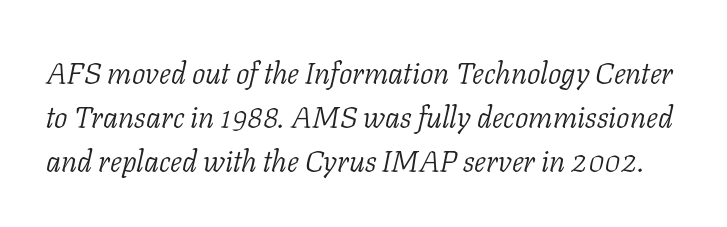
Q: Is the text bold? A: No.
Q: Is the text italic (slanted)? A: Yes, it leans right by about 11 degrees.
Q: Is the typeface a serif or a sans-serif typeface? A: Serif.
Q: Is the text underlined? A: No.
Q: Is the spacing between letters normal or unusually wide? A: Normal.
Q: Is the spacing between lines tight, normal or loose? A: Normal.
Q: Width (condensed, normal, or wide)? A: Normal.
Q: Stroke contrast? A: Low.
Q: x-height? A: Medium.
Q: Monospaced? A: No.
